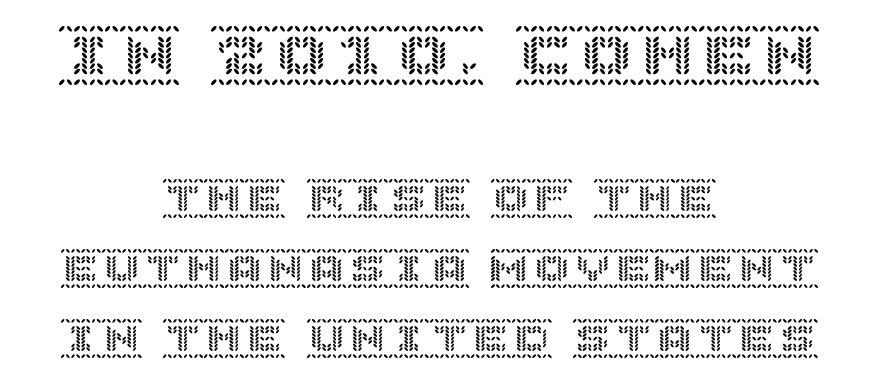
Q: Is the text italic (slanted)? A: No, it is upright.
Q: Is the text underlined? A: No.
Q: How is the paragraph aligned? A: Centered.
Q: Is the spacing between letters normal or unusually wide? A: Normal.
Q: Which block of text is set in a larger size, the first (top) or the second (bottom)? A: The first (top) one.
Q: Width (condensed, normal, or wide)? A: Normal.
Q: x-height? A: Large.
